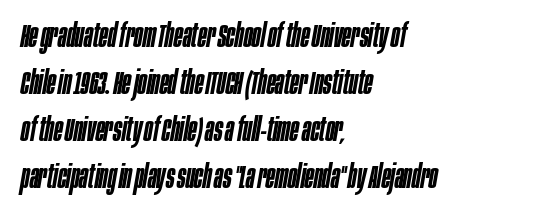
The passage shown leans; its letterforms are oblique. The rendering uses natural spacing where letterforms have individual widths. Notice the strokes are somewhat thickened but not fully heavy: this is a semibold. Honestly, the letter spacing is just normal — you wouldn't notice it.
